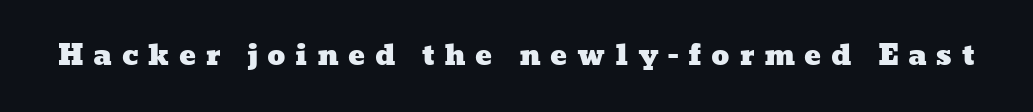
Q: Is the text underlined? A: No.
Q: Is the spacing between letters normal or unusually wide? A: Unusually wide.
Q: Width (condensed, normal, or wide)? A: Wide.
Q: Stroke contrast? A: Low.
Q: x-height? A: Medium.
Q: Monospaced? A: No.
